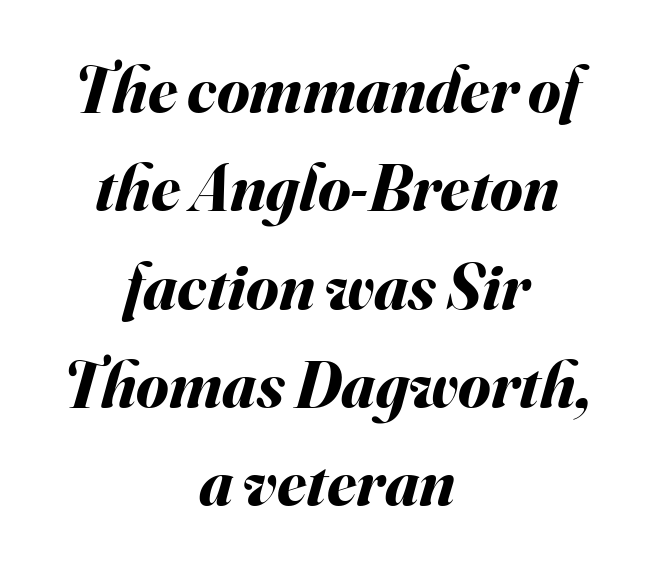
Q: Is the text bold? A: Yes.
Q: Is the text italic (slanted)? A: Yes, it leans right by about 16 degrees.
Q: Is the text underlined? A: No.
Q: How is the paragraph aligned? A: Centered.
Q: Is the spacing between letters normal or unusually wide? A: Normal.
Q: Is the spacing between lines tight, normal or loose? A: Normal.
Q: Width (condensed, normal, or wide)? A: Normal.
Q: Stroke contrast? A: Medium.
Q: x-height? A: Small.
Q: Monospaced? A: No.
